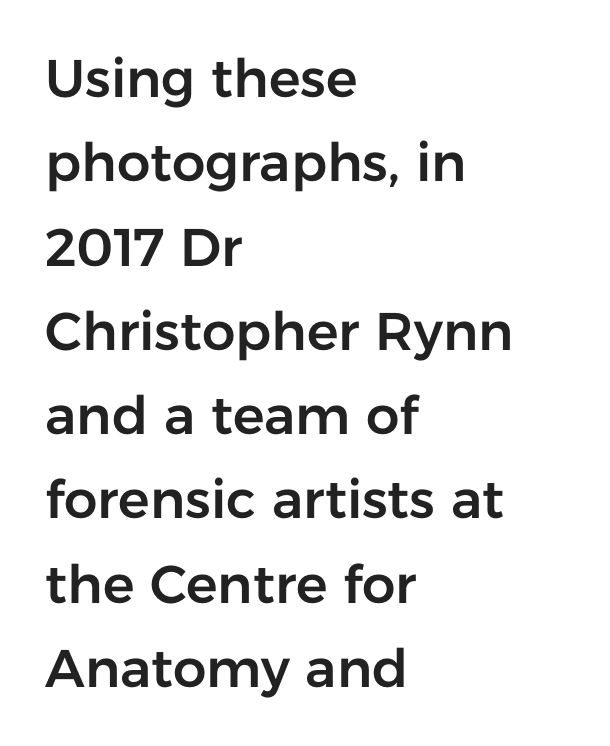
The image shows 53 px sans-serif type, upright; set left-aligned, normal line spacing (1.59x), normal letter spacing, not underlined; low stroke contrast and a medium x-height.
